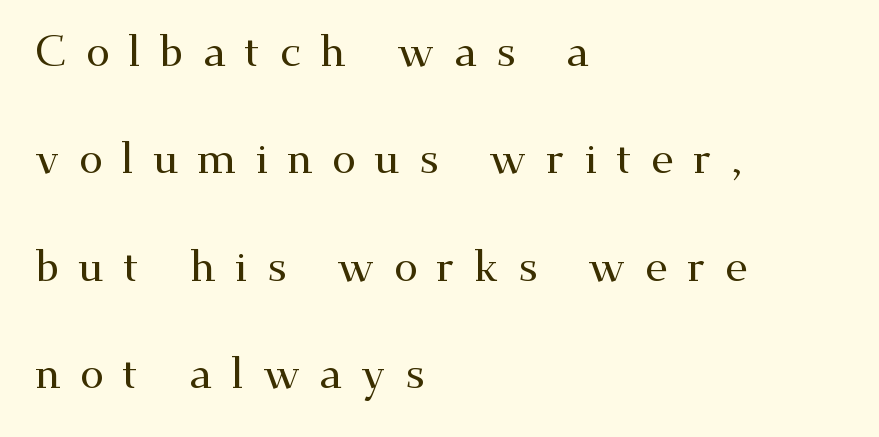
The image shows 43 px wide serif type, upright; set left-aligned, loose line spacing (2.5x), unusually wide letter spacing (+0.44 em), not underlined; medium stroke contrast and a small x-height.
